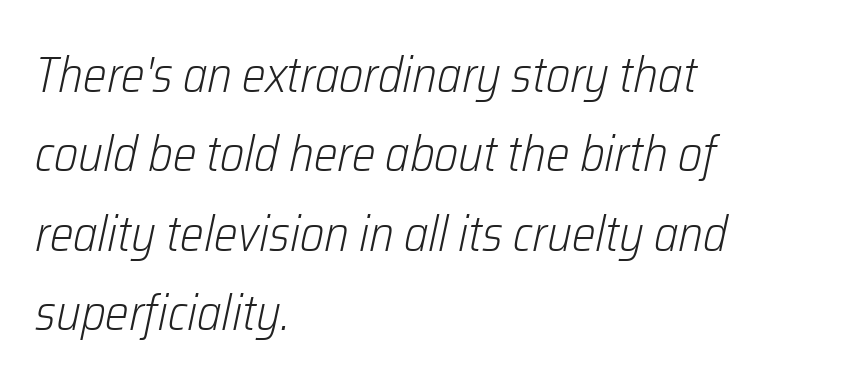
{"italic": "yes", "lean": "right", "slant_degrees": 12, "bold": "no", "weight": "light", "width": "condensed", "stroke_contrast": "low", "x_height": "medium", "monospaced": "no", "underline": "no", "align": "left", "line_spacing": "normal", "line_spacing_ratio": 1.59, "letter_spacing": "normal", "letter_spacing_em": 0.0, "glyph_px": 50}
